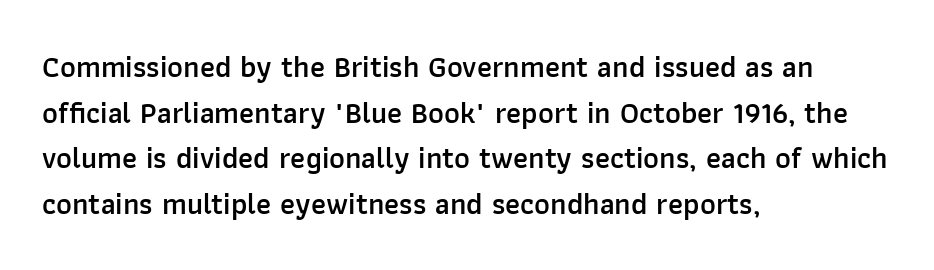
{"serif": "no", "italic": "no", "bold": "semi", "weight": "semibold", "width": "normal", "stroke_contrast": "low", "x_height": "medium", "monospaced": "no", "underline": "no", "align": "left", "line_spacing": "normal", "line_spacing_ratio": 1.52, "letter_spacing": "normal", "letter_spacing_em": 0.0, "glyph_px": 30}
